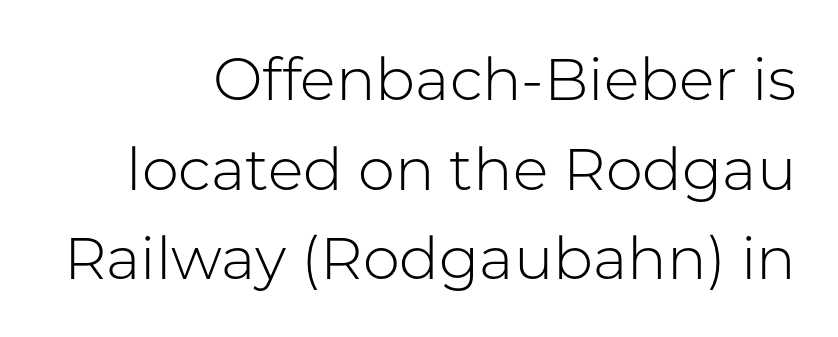
The image shows 59 px light sans-serif type, upright; set right-aligned, normal line spacing (1.52x), normal letter spacing, not underlined; low stroke contrast and a medium x-height.
